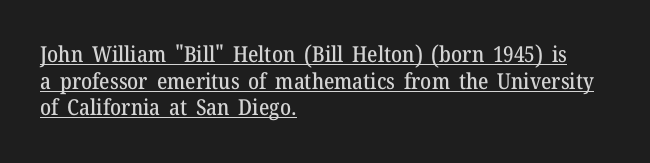
Q: Is the text italic (slanted)? A: No, it is upright.
Q: Is the text underlined? A: Yes.
Q: How is the paragraph aligned? A: Left-aligned.
Q: Is the spacing between letters normal or unusually wide? A: Normal.
